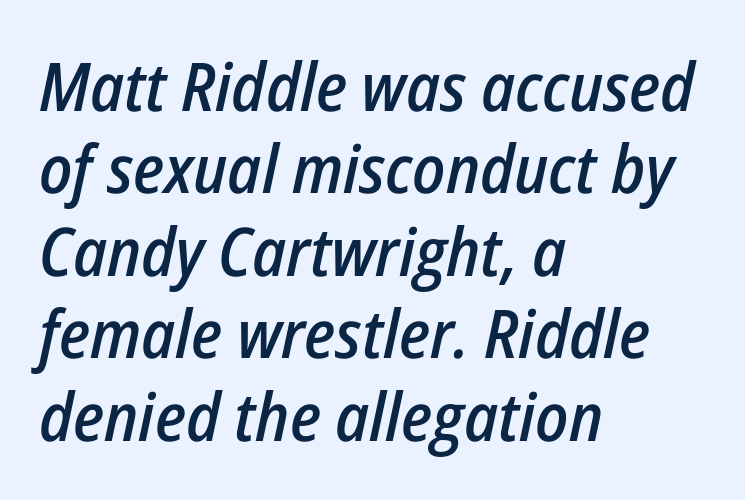
The image shows 67 px semibold, condensed type, italic (leaning right); set left-aligned, line spacing 1.23x, normal letter spacing, not underlined; low stroke contrast and a medium x-height.
